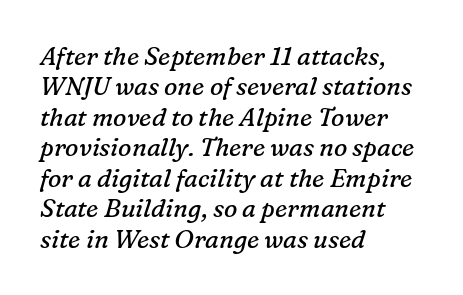
Q: Is the text bold? A: No.
Q: Is the text italic (slanted)? A: Yes, it leans right by about 16 degrees.
Q: Is the text underlined? A: No.
Q: How is the paragraph aligned? A: Left-aligned.
Q: Is the spacing between letters normal or unusually wide? A: Normal.
